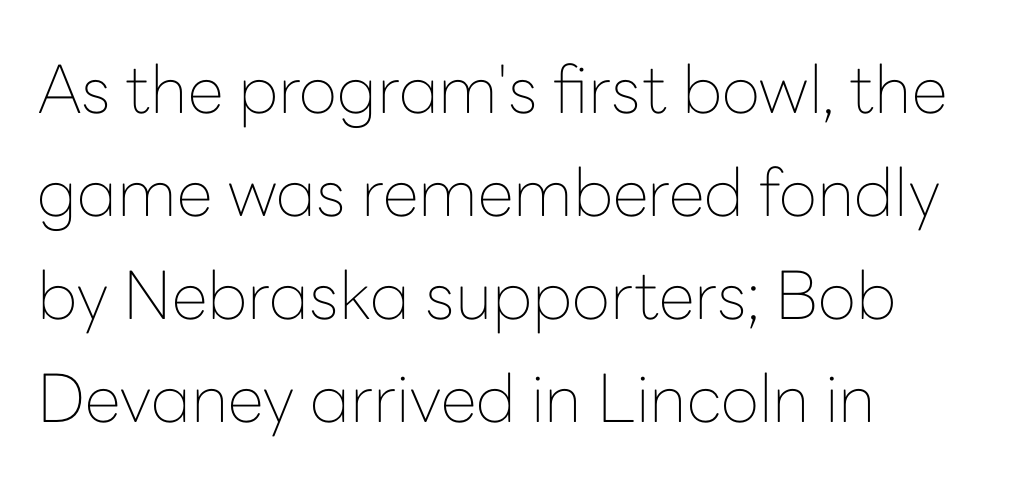
Q: Is the text bold? A: No.
Q: Is the text italic (slanted)? A: No, it is upright.
Q: Is the typeface a serif or a sans-serif typeface? A: Sans-serif.
Q: Is the text underlined? A: No.
Q: How is the paragraph aligned? A: Left-aligned.
Q: Is the spacing between letters normal or unusually wide? A: Normal.
Q: Is the spacing between lines tight, normal or loose? A: Normal.
Q: Width (condensed, normal, or wide)? A: Normal.
Q: Stroke contrast? A: Low.
Q: x-height? A: Medium.
Q: Monospaced? A: No.
